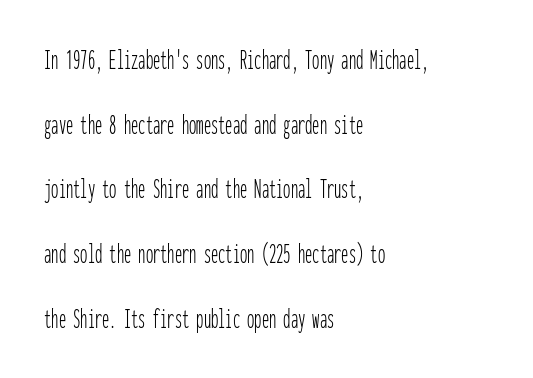
{"serif": "no", "italic": "no", "bold": "no", "weight": "thin", "width": "condensed", "stroke_contrast": "low", "x_height": "medium", "monospaced": "yes", "underline": "no", "align": "left", "line_spacing": "loose", "line_spacing_ratio": 2.23, "letter_spacing": "normal", "letter_spacing_em": 0.0, "glyph_px": 29}
